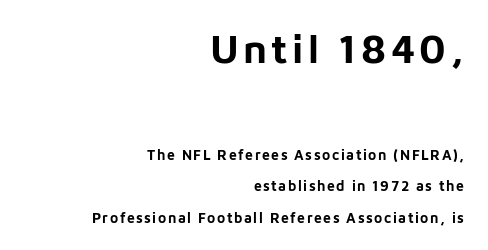
The font's upright variant was chosen for this text. The baseline area is clear. The first block has been scaled up relative to the second. Regarding leading, the lines here are spaced well apart. Teacher's note: observe the even right margin — that is flush-right alignment. Character widths vary here, with narrow letters taking less room than wide ones.
